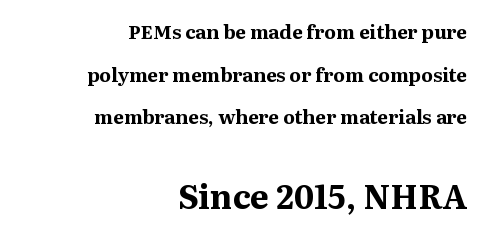
The image shows 33 px bold serif type, upright; set right-aligned, loose line spacing (2.24x), normal letter spacing, not underlined; the second (bottom) block is 1.74x larger; medium stroke contrast and a medium x-height.
